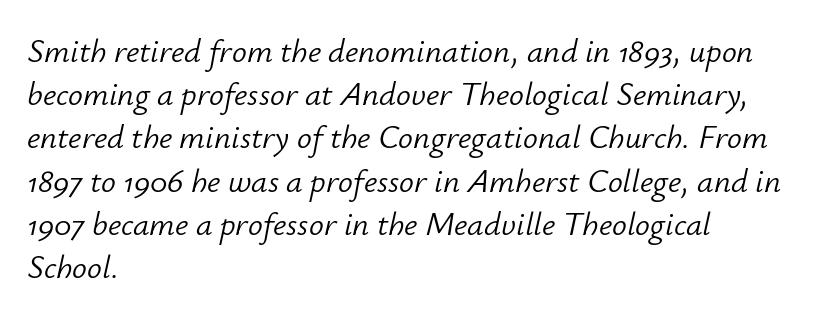
{"italic": "yes", "lean": "right", "slant_degrees": 12, "bold": "no", "weight": "light", "width": "normal", "stroke_contrast": "low", "x_height": "small", "monospaced": "no", "underline": "no", "align": "left", "line_spacing": "normal", "line_spacing_ratio": 1.31, "letter_spacing": "normal", "letter_spacing_em": 0.0, "glyph_px": 33}
